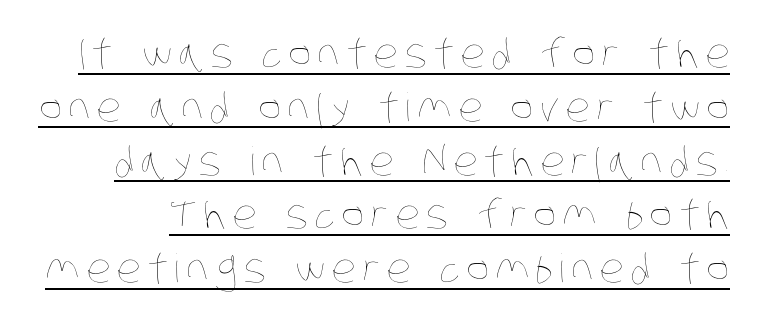
The image shows 39 px thin, condensed type; set normal line spacing (1.38x), underlined; low stroke contrast and a large x-height.
